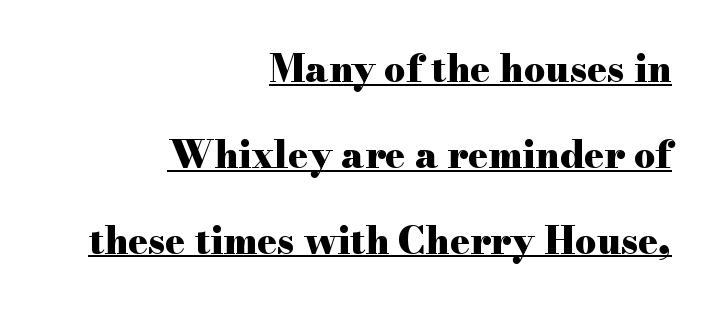
The image shows 37 px heavy, wide serif type, upright; set right-aligned, loose line spacing (2.32x), normal letter spacing, underlined; high stroke contrast and a small x-height.
